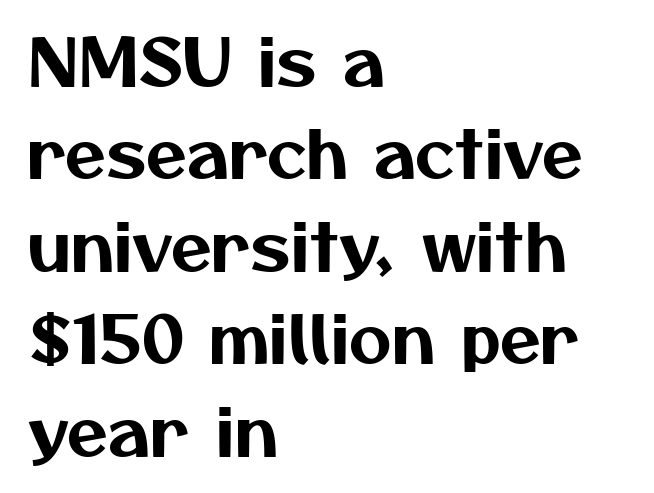
{"serif": "no", "width": "normal", "stroke_contrast": "medium", "x_height": "medium", "monospaced": "no", "underline": "no", "align": "left", "line_spacing": "normal", "line_spacing_ratio": 1.4, "letter_spacing": "normal", "letter_spacing_em": 0.0, "glyph_px": 66}
